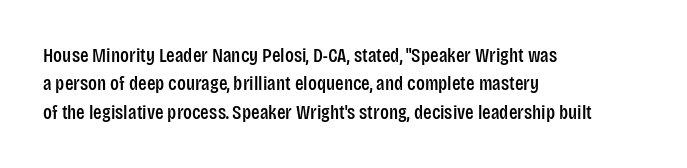
Reading down the block, your eye returns to a fixed left position each line. What stands out about the letter spacing? Nothing — it is the standard amount. The specimen reads as upright at a glance. The designer left line spacing at the default.
